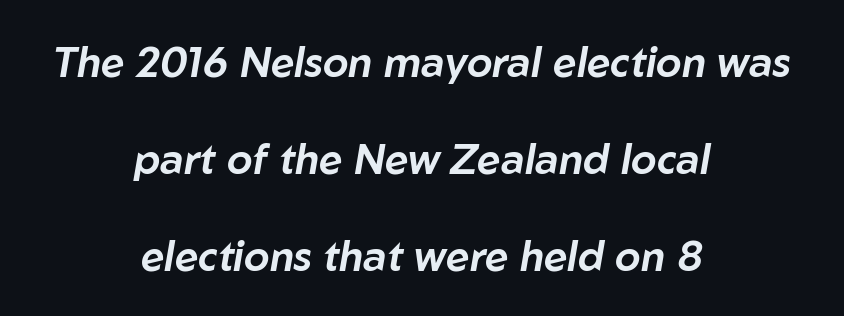
The image shows 41 px text type, italic (leaning right); set centered, loose line spacing (2.36x), normal letter spacing, not underlined; low stroke contrast and a medium x-height.
